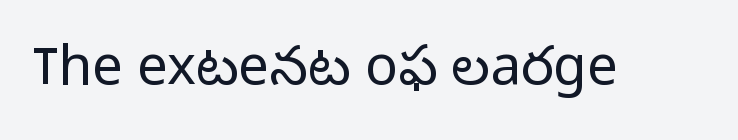
Q: Is the text bold? A: No.
Q: Is the text italic (slanted)? A: No, it is upright.
Q: Is the typeface a serif or a sans-serif typeface? A: Sans-serif.
Q: Is the text underlined? A: No.
Q: Is the spacing between letters normal or unusually wide? A: Normal.
Q: Width (condensed, normal, or wide)? A: Normal.
Q: Stroke contrast? A: Low.
Q: x-height? A: Medium.
Q: Monospaced? A: No.
